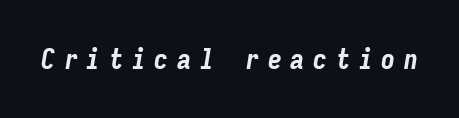
The image shows 28 px bold, condensed type, italic (leaning right), monospaced; set unusually wide letter spacing (+0.31 em), not underlined; low stroke contrast and a medium x-height.
